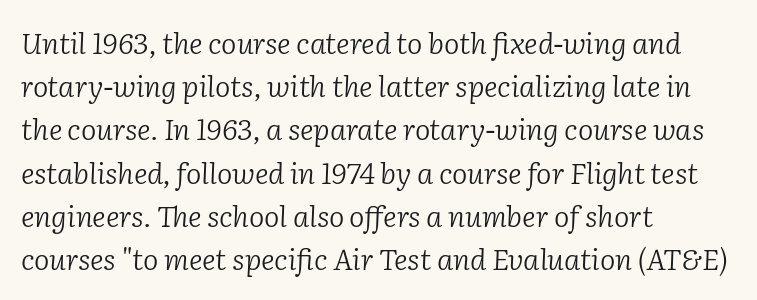
This sample uses a serif face. Proportional: the letters do not fall into vertical columns. Quick note: interline space is typical. Lines of text with bare space underneath.
